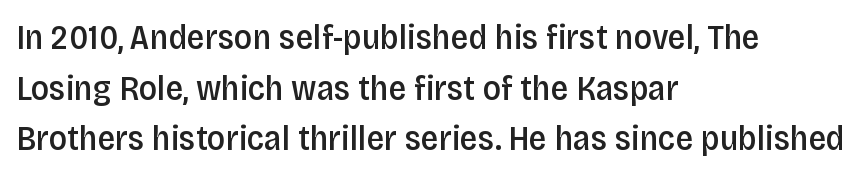
Q: Is the text bold? A: Semi-bold.
Q: Is the text italic (slanted)? A: No, it is upright.
Q: Is the typeface a serif or a sans-serif typeface? A: Sans-serif.
Q: Is the text underlined? A: No.
Q: How is the paragraph aligned? A: Left-aligned.
Q: Is the spacing between letters normal or unusually wide? A: Normal.
Q: Is the spacing between lines tight, normal or loose? A: Normal.
Q: Width (condensed, normal, or wide)? A: Condensed.
Q: Stroke contrast? A: Low.
Q: x-height? A: Large.
Q: Monospaced? A: No.
